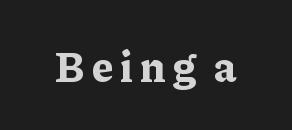
This rendering employs a face with finishing strokes, i.e., a serif. The letters stand upright; this is a roman face. Check under the words: just untouched page. Thick stems and heavy bowls — unmistakably bold. Character widths vary here, with narrow letters taking less room than wide ones.
